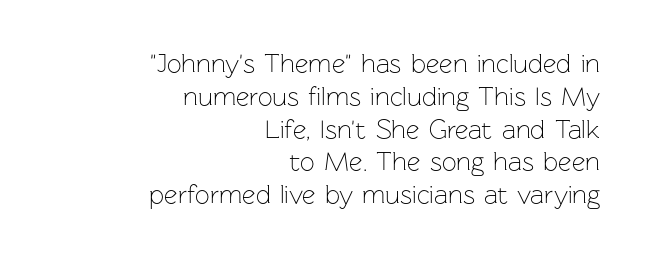
The image shows 26 px text type, upright; set right-aligned, normal line spacing (1.26x), normal letter spacing, not underlined.
